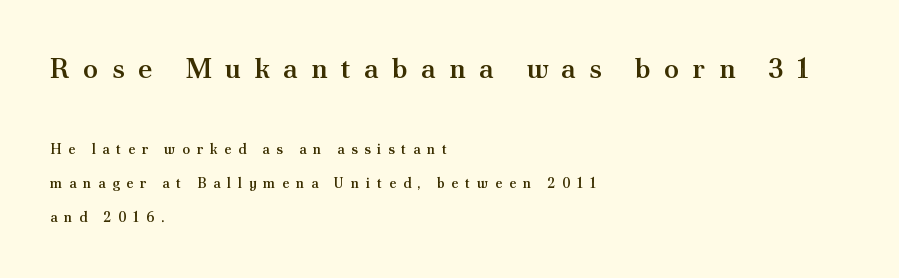
Every letter is mildly thick-stroked: semibold rather than bold. You could fit nearly another row in the gap between these rows. The first block has been scaled up relative to the second. Descenders are the only things crossing below the line.
